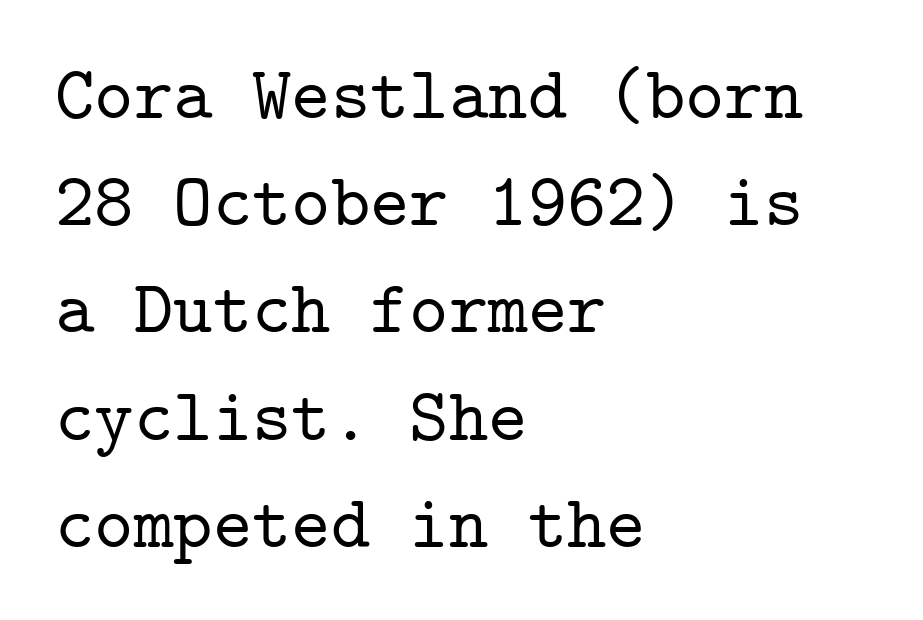
This sample keeps an unexceptional amount of space between lines. Caption: standard tracking, unaltered. The passage shown is typed in a monospace face where columns stay perfectly aligned. Which margin do the lines hug? The left one — the right edge is uneven. Tall strokes in this sample are plumb rather than angled. Has an underline been added? It has not.
